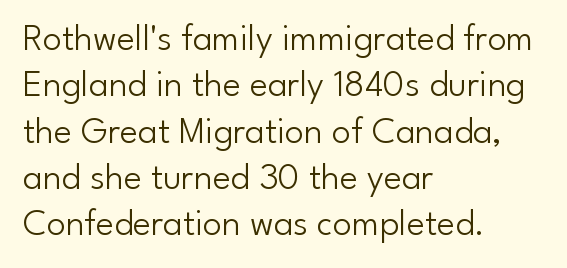
The image shows 38 px light sans-serif type, upright; set left-aligned, line spacing 1.22x, normal letter spacing, not underlined; low stroke contrast and a small x-height.
